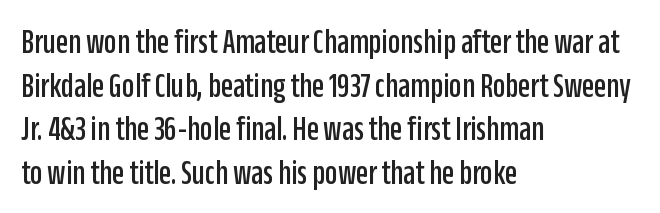
{"serif": "no", "italic": "no", "width": "condensed", "stroke_contrast": "low", "x_height": "large", "monospaced": "no", "underline": "no", "align": "left", "line_spacing": "normal", "line_spacing_ratio": 1.25, "letter_spacing": "normal", "letter_spacing_em": 0.0, "glyph_px": 35}
